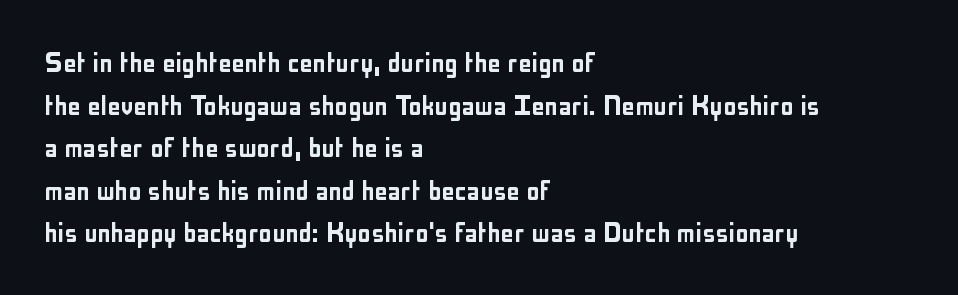
Q: Is the text italic (slanted)? A: No, it is upright.
Q: Is the typeface a serif or a sans-serif typeface? A: Sans-serif.
Q: Is the text underlined? A: No.
Q: How is the paragraph aligned? A: Left-aligned.
Q: Is the spacing between letters normal or unusually wide? A: Normal.
Q: Is the spacing between lines tight, normal or loose? A: Normal.
Q: Width (condensed, normal, or wide)? A: Condensed.
Q: Stroke contrast? A: Low.
Q: x-height? A: Medium.
Q: Monospaced? A: No.
